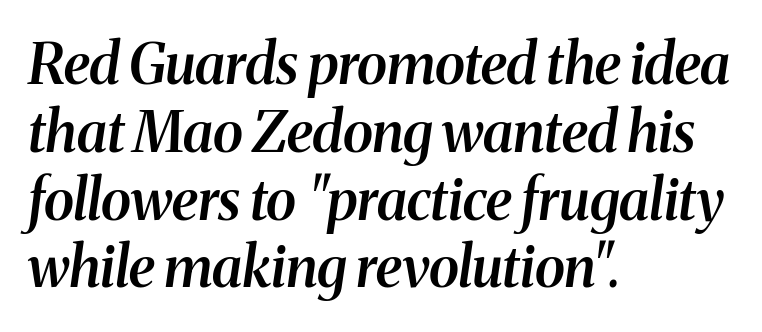
The strip under each line holds only bare page. Here the designer chose a conventional face with non-uniform glyph widths. These lines stack with their left ends in a neat column. The lettering tilts uniformly, giving the passage an italic look. The letters sit at their default tracking, neither squeezed nor spread. These words are printed semibold, heavier than regular yet not bold.
